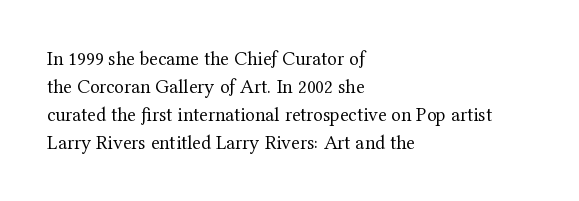
The image shows 20 px text type, upright; set left-aligned, normal line spacing (1.4x), normal letter spacing, not underlined.
